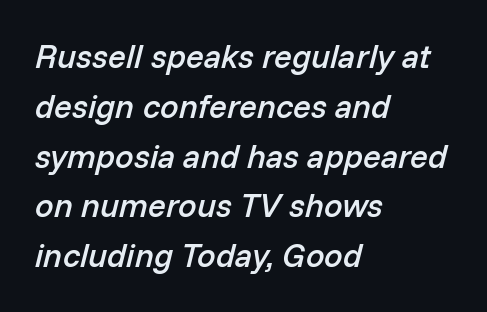
{"italic": "yes", "lean": "right", "slant_degrees": 14, "bold": "semi", "weight": "semibold", "width": "normal", "stroke_contrast": "low", "x_height": "medium", "monospaced": "no", "underline": "no", "align": "left", "line_spacing": "normal", "line_spacing_ratio": 1.51, "letter_spacing": "normal", "letter_spacing_em": 0.0, "glyph_px": 33}
